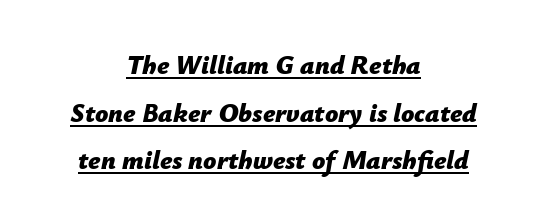
{"italic": "yes", "lean": "right", "slant_degrees": 12, "bold": "yes", "underline": "yes", "align": "center", "line_spacing_ratio": 1.83, "letter_spacing": "normal", "letter_spacing_em": 0.0, "glyph_px": 26}
